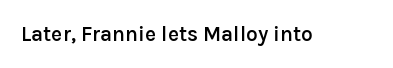
{"italic": "no", "bold": "semi", "underline": "no", "letter_spacing": "normal", "letter_spacing_em": 0.0, "glyph_px": 21}
